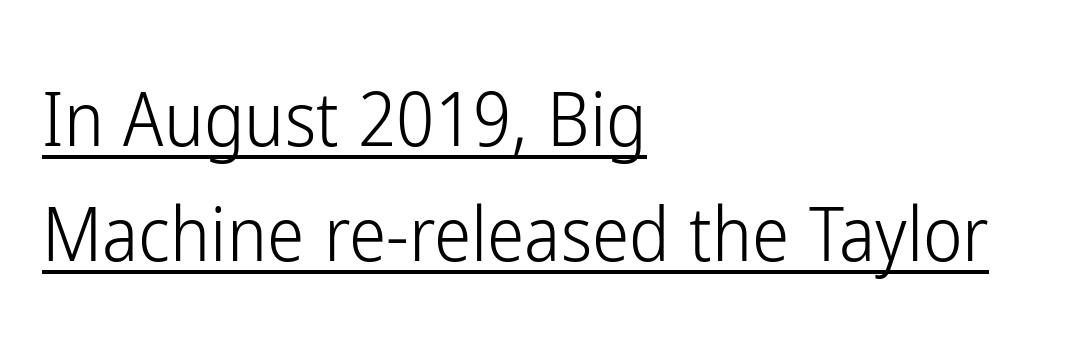
Inter-character spacing is left at the font's built-in metrics. The font is comparable to plain body text, perhaps lighter. To sum up the face: it is a sans, with no serifs. Interline gaps are of average width in this sample. The rendering uses natural spacing where letterforms have individual widths. Is the block centered? No — it sits flush against the left margin.
